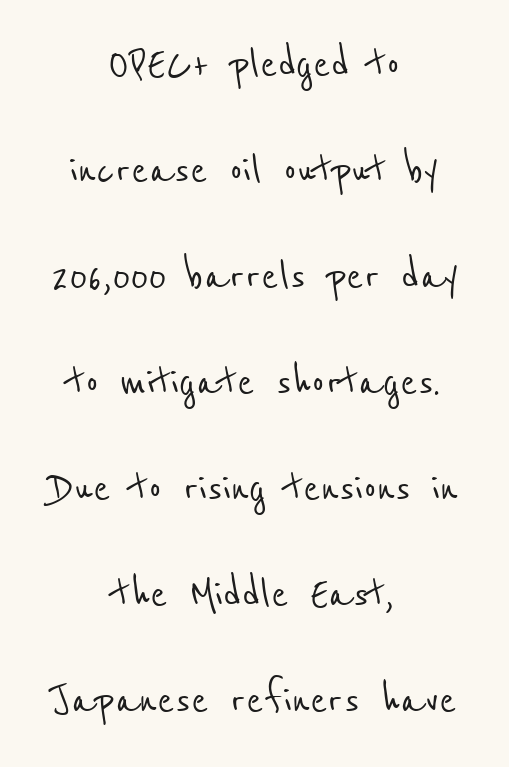
The image shows 51 px condensed sans-serif type; set centered, loose line spacing (2.08x), normal letter spacing, not underlined; low stroke contrast and a medium x-height.
